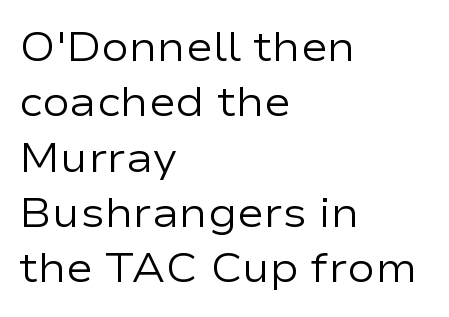
Quick note: underline off. The rendering uses a moderate line-height, typical for paragraphs. A typesetter would mark this as roman, not italic. The face used here is a sans, in the tradition of grotesques and geometrics. Looks like regular typesetting: each glyph gets only the width it needs.
